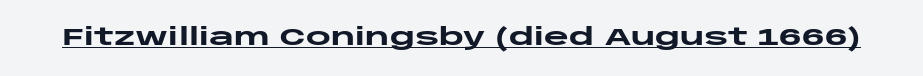
The image shows 24 px bold type, upright; set normal letter spacing, underlined.
